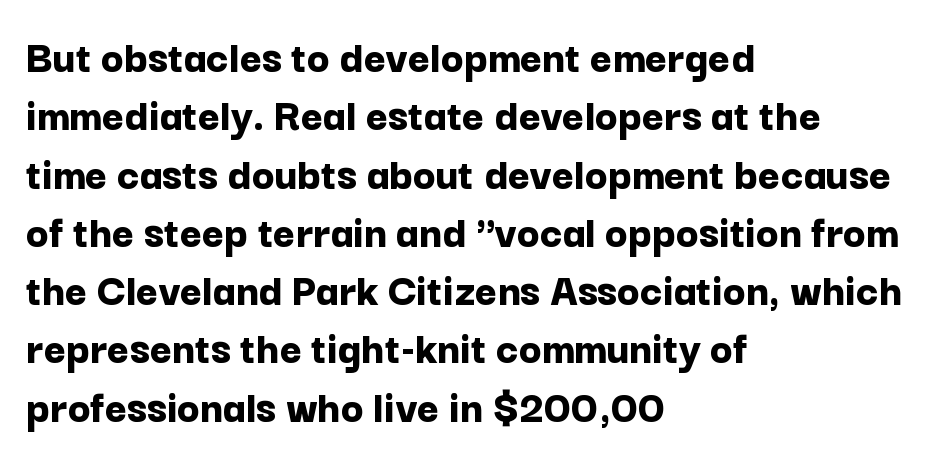
{"serif": "no", "italic": "no", "bold": "yes", "weight": "bold", "width": "normal", "stroke_contrast": "low", "x_height": "medium", "monospaced": "no", "underline": "no", "align": "left", "line_spacing_ratio": 1.24, "letter_spacing": "normal", "letter_spacing_em": 0.0, "glyph_px": 47}
